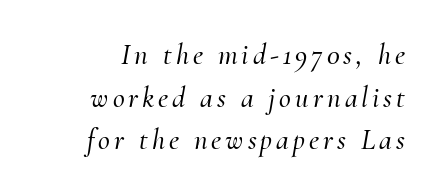
The leading is moderate, giving the passage an even texture. Spacing verdict: proportional, widths tailored to each character. The words here are not underlined. If you drew a line through each stem, it would be angled. The text was rendered using a seriffed face with decorative stroke endings.
